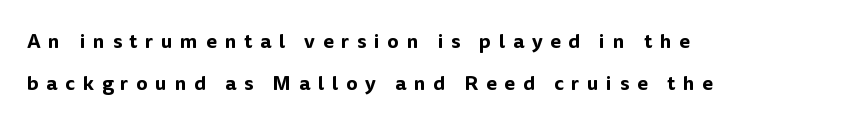
Is the block centered? No — it sits flush against the left margin. Glance below the letters and you will spot only blank space. Here the glyphs are tracked loosely, breaking word shapes into spaced letters. Italic? Not at all — the glyphs are vertical.
